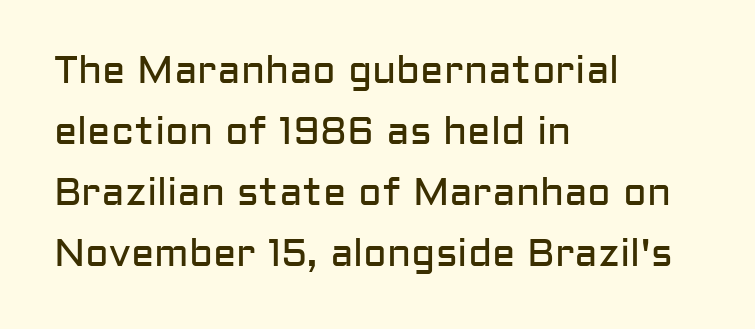
The image shows 39 px regular-weight sans-serif type, upright; set left-aligned, normal line spacing (1.56x), normal letter spacing, not underlined; low stroke contrast and a medium x-height.
